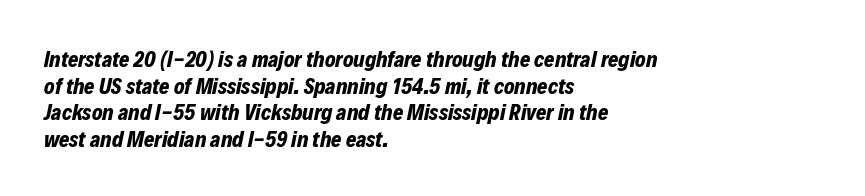
The space directly below the letters is spotless. The strokes are fattened all the way to bold. An italicized treatment has been applied to the whole sample. The rag falls on the right side of this text block. Is the letter spacing exaggerated? No — it looks like the ordinary default.
